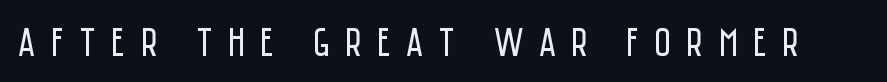
Q: Is the text bold? A: No.
Q: Is the text italic (slanted)? A: No, it is upright.
Q: Is the typeface a serif or a sans-serif typeface? A: Sans-serif.
Q: Is the text underlined? A: No.
Q: Is the spacing between letters normal or unusually wide? A: Unusually wide.
Q: Width (condensed, normal, or wide)? A: Condensed.
Q: Stroke contrast? A: Low.
Q: x-height? A: Large.
Q: Monospaced? A: No.
